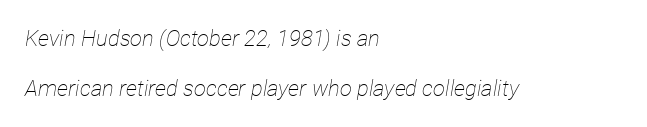
Italic: yes, the glyphs are oblique. Each stroke keeps to a modest, everyday thickness or less. No word sits above an underline. The paragraph shown leans on its left margin. In terms of letterspacing, this is plain default setting.
